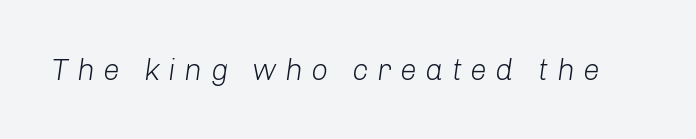
The image shows 30 px light type, italic (leaning right); set unusually wide letter spacing (+0.28 em), not underlined; low stroke contrast and a medium x-height.
